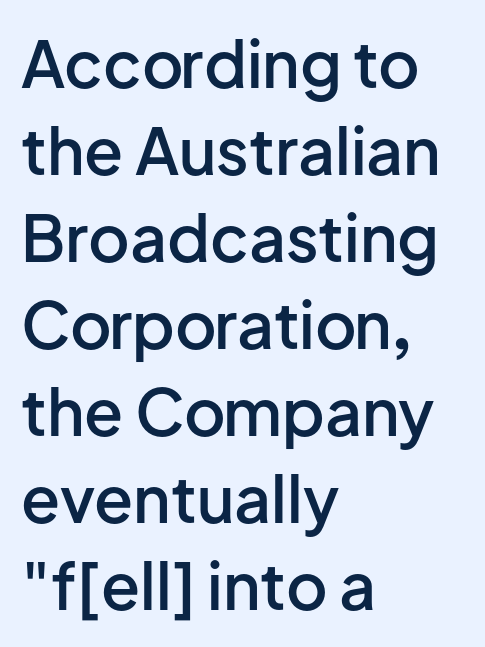
The image shows 64 px semibold sans-serif type, upright; set left-aligned, normal line spacing (1.36x), normal letter spacing, not underlined; low stroke contrast and a medium x-height.
